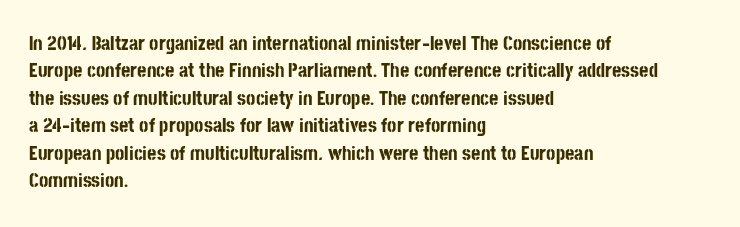
Q: Is the text bold? A: Yes.
Q: Is the text italic (slanted)? A: No, it is upright.
Q: Is the text underlined? A: No.
Q: How is the paragraph aligned? A: Left-aligned.
Q: Is the spacing between letters normal or unusually wide? A: Normal.
Q: Is the spacing between lines tight, normal or loose? A: Normal.
